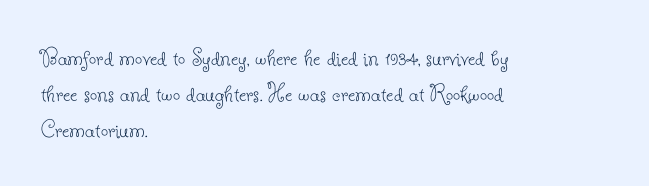
The image shows 26 px text type, upright; set left-aligned, normal line spacing (1.38x), normal letter spacing, not underlined.
